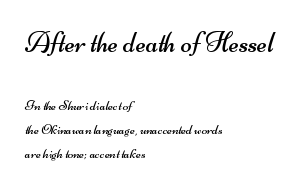
{"serif": "no", "bold": "no", "weight": "regular", "width": "wide", "stroke_contrast": "medium", "x_height": "small", "monospaced": "no", "underline": "no", "align": "left", "line_spacing": "normal", "line_spacing_ratio": 1.7, "letter_spacing": "normal", "letter_spacing_em": 0.0, "larger_block": "first", "size_ratio": 2.07, "glyph_px": 29}
